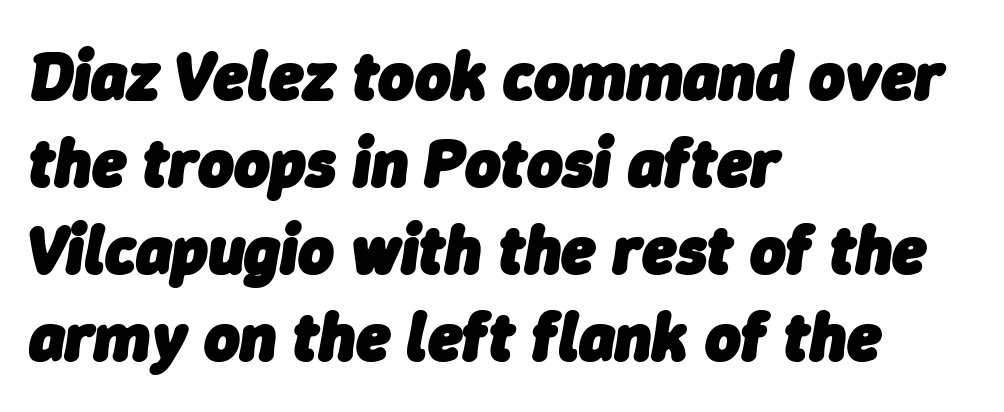
Q: Is the text bold? A: Yes.
Q: Is the text italic (slanted)? A: Yes, it leans right by about 9 degrees.
Q: Is the text underlined? A: No.
Q: How is the paragraph aligned? A: Left-aligned.
Q: Is the spacing between letters normal or unusually wide? A: Normal.
Q: Is the spacing between lines tight, normal or loose? A: Normal.
Q: Width (condensed, normal, or wide)? A: Normal.
Q: Stroke contrast? A: Low.
Q: x-height? A: Medium.
Q: Monospaced? A: No.
